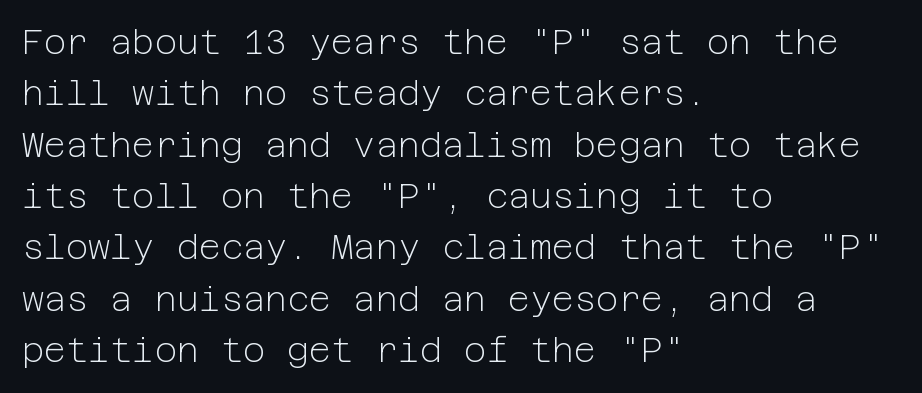
Is this a sans? Yes — the strokes have no serifs. Quick note: underline off. Vertically, the passage feels balanced, rows spaced as you'd expect. The passage shown has conventional tracking throughout. Every stem runs plumb, perpendicular to the baseline. Casual observation: everything's shoved over to the left.
